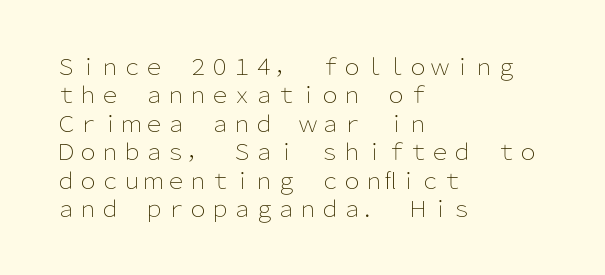
Rule under the text: the space is simply empty. Honestly, the letter spacing is just normal — you wouldn't notice it. The font's upright variant was chosen for this text. The strokes are not fattened; the text isn't bold. Layout note: lines flush left. The designer left line spacing at the default.
